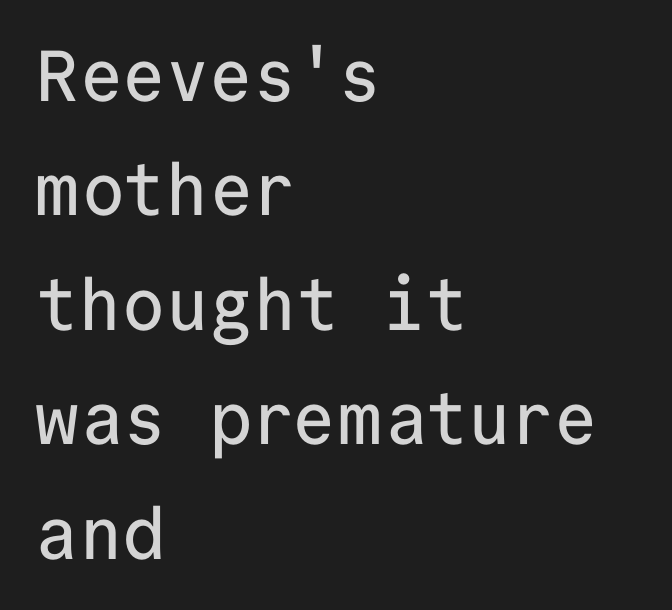
The image shows 72 px sans-serif type, upright, monospaced; set left-aligned, normal line spacing (1.59x), normal letter spacing, not underlined; low stroke contrast and a medium x-height.
